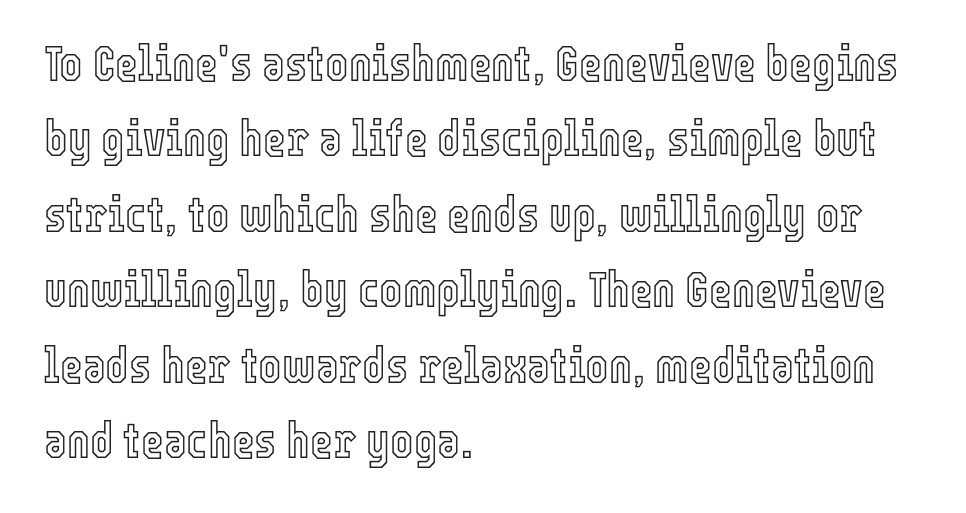
The image shows 49 px condensed type, upright; set left-aligned, normal line spacing (1.54x), normal letter spacing, not underlined; a medium x-height.
